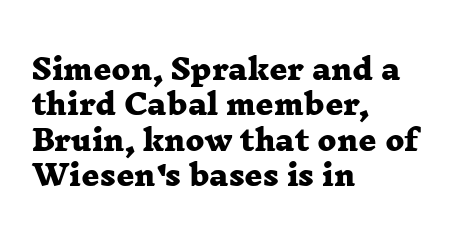
Short note: letters normally spaced. The passage is arranged the way most books set body copy — flush left. Just letters on the line, the space beneath them empty. The line-height multiplier appears to be the usual default. The rendering shows small feet on the letterforms — a serif design. Heavy, bold letterforms.
